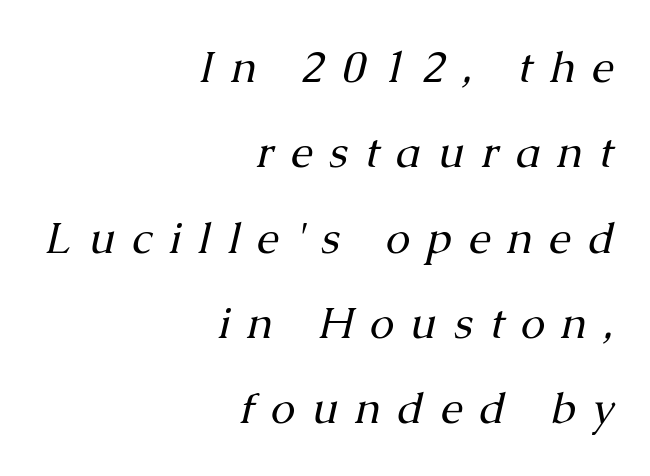
In terms of leading, this rendering errs on the spacious side. Think of a printed novel: that variable character pitch is what you see here. Someone cranked the tracking dial way up on this one. Bold? No — there's no thickening of the strokes. Descenders hang freely into open space.
